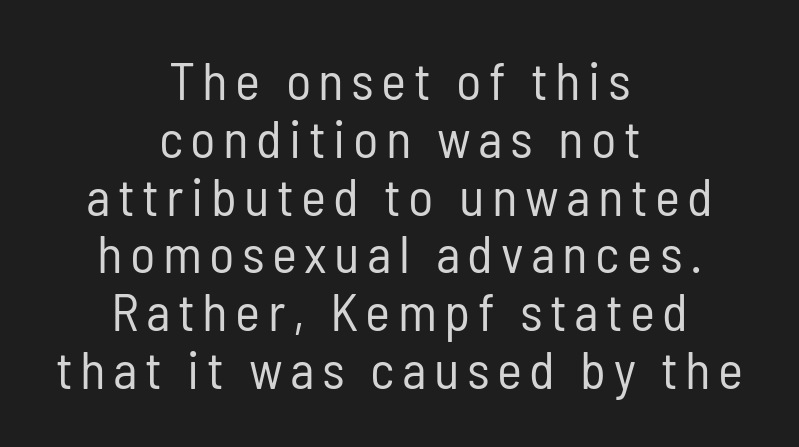
{"serif": "no", "italic": "no", "bold": "no", "weight": "regular", "width": "condensed", "stroke_contrast": "low", "x_height": "medium", "monospaced": "no", "underline": "no", "align": "center", "line_spacing": "tight", "line_spacing_ratio": 1.09, "glyph_px": 53}
